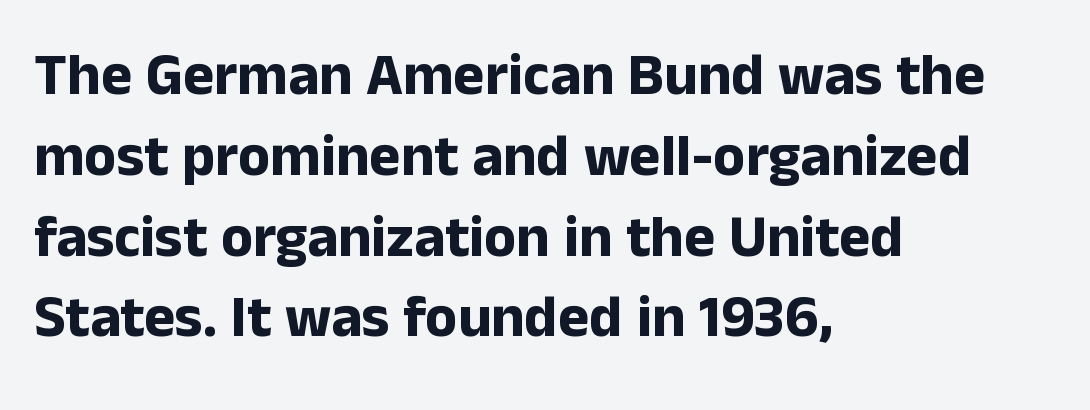
Q: Is the text bold? A: Yes.
Q: Is the text italic (slanted)? A: No, it is upright.
Q: Is the typeface a serif or a sans-serif typeface? A: Sans-serif.
Q: Is the text underlined? A: No.
Q: How is the paragraph aligned? A: Left-aligned.
Q: Is the spacing between letters normal or unusually wide? A: Normal.
Q: Is the spacing between lines tight, normal or loose? A: Normal.
Q: Width (condensed, normal, or wide)? A: Normal.
Q: Stroke contrast? A: Low.
Q: x-height? A: Medium.
Q: Monospaced? A: No.
